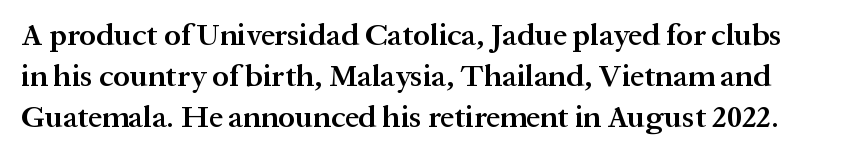
The image shows 31 px semibold serif type, upright; set normal line spacing (1.32x), normal letter spacing, not underlined; medium stroke contrast and a medium x-height.
